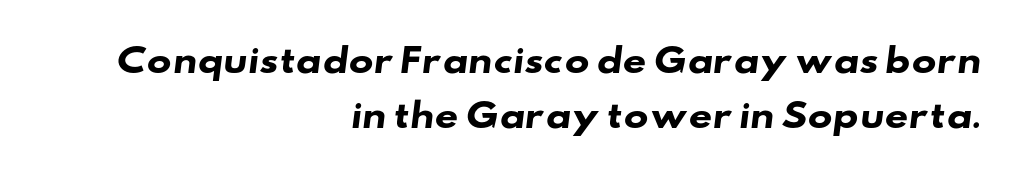
The image shows 33 px heavy, wide sans-serif type; set right-aligned, normal line spacing (1.66x), normal letter spacing, not underlined; low stroke contrast and a small x-height.
